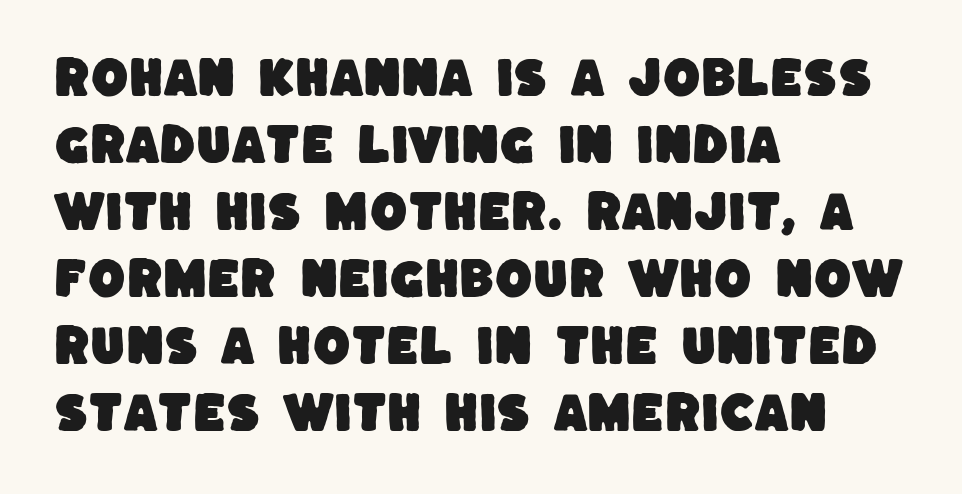
The image shows 43 px sans-serif type; set left-aligned, normal line spacing (1.56x), normal letter spacing, not underlined; low stroke contrast and a large x-height.
